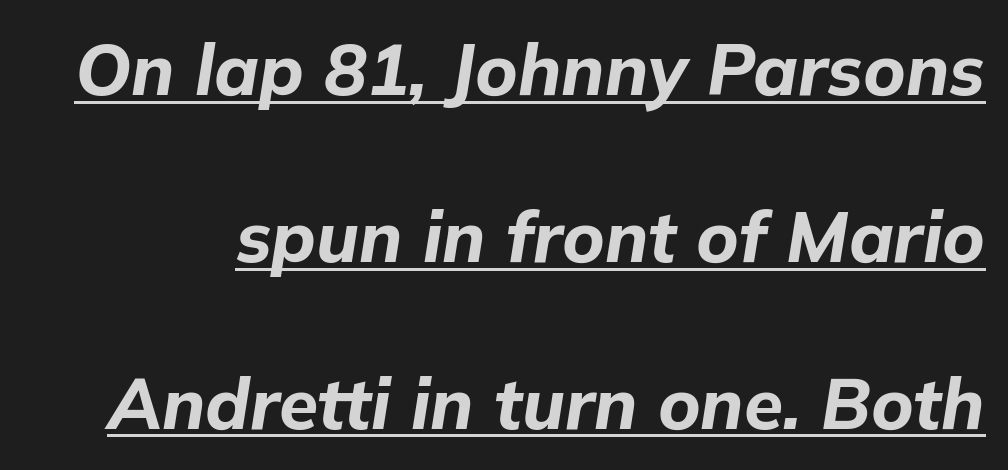
The image shows 71 px bold type, italic (leaning right); set loose line spacing (2.35x), normal letter spacing, underlined; low stroke contrast and a medium x-height.
